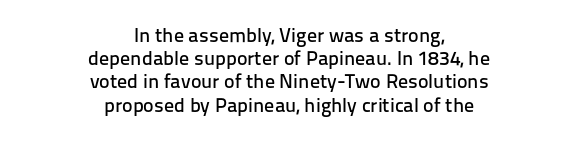
The passage shown has conventional tracking throughout. The typography opts for an upright posture over an oblique one. Both edges are ragged and mirror each other, which tells us the setting is centered. A clean baseline with only descenders dipping below it.
